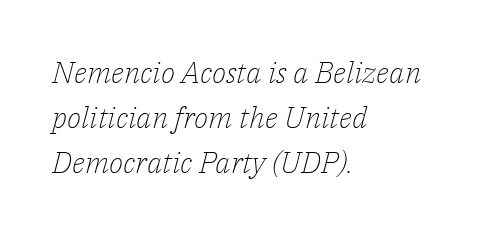
{"serif": "yes", "italic": "yes", "lean": "right", "slant_degrees": 14, "bold": "no", "weight": "light", "width": "normal", "stroke_contrast": "low", "x_height": "medium", "monospaced": "no", "underline": "no", "align": "left", "line_spacing": "normal", "line_spacing_ratio": 1.5, "letter_spacing": "normal", "letter_spacing_em": 0.0, "glyph_px": 30}
